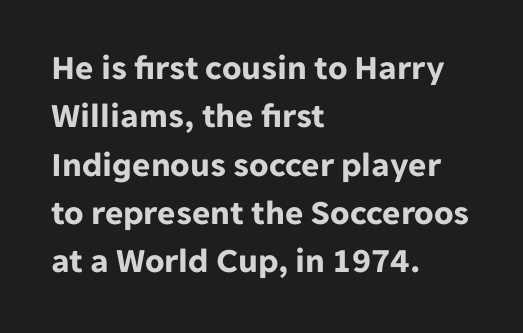
{"serif": "no", "italic": "no", "bold": "yes", "weight": "bold", "width": "normal", "stroke_contrast": "low", "x_height": "medium", "monospaced": "no", "underline": "no", "align": "left", "line_spacing": "normal", "line_spacing_ratio": 1.38, "letter_spacing": "normal", "letter_spacing_em": 0.0, "glyph_px": 35}
